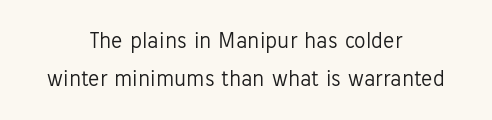
Compared with typical body copy, the letter spacing here is the same. The space directly below the letters is spotless. The axis of the letterforms is exactly vertical. The weight would be labelled regular, book, light, or lighter still.
